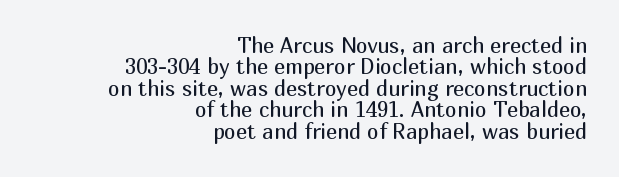
Q: Is the text bold? A: No.
Q: Is the text italic (slanted)? A: No, it is upright.
Q: Is the text underlined? A: No.
Q: How is the paragraph aligned? A: Right-aligned.
Q: Is the spacing between letters normal or unusually wide? A: Normal.
Q: Is the spacing between lines tight, normal or loose? A: Tight.
